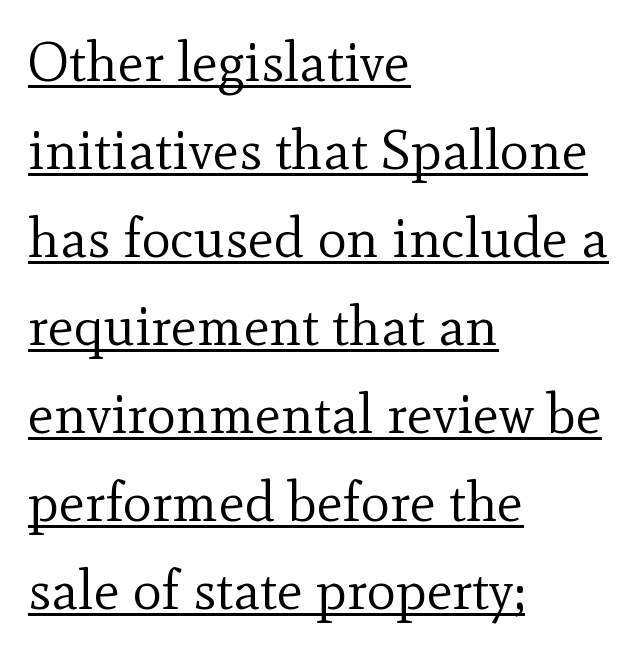
Q: Is the text bold? A: No.
Q: Is the text italic (slanted)? A: No, it is upright.
Q: Is the typeface a serif or a sans-serif typeface? A: Serif.
Q: Is the text underlined? A: Yes.
Q: How is the paragraph aligned? A: Left-aligned.
Q: Is the spacing between letters normal or unusually wide? A: Normal.
Q: Is the spacing between lines tight, normal or loose? A: Normal.
Q: Width (condensed, normal, or wide)? A: Normal.
Q: x-height? A: Small.
Q: Monospaced? A: No.
